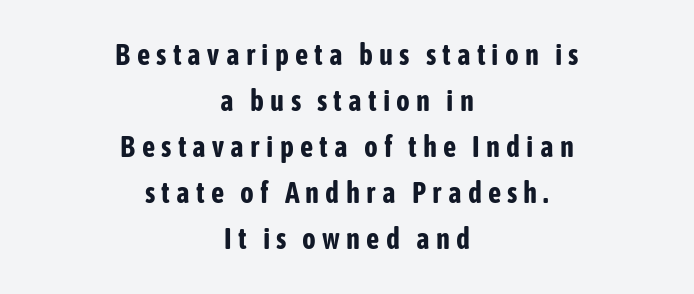
{"serif": "no", "italic": "no", "bold": "yes", "weight": "bold", "width": "condensed", "stroke_contrast": "low", "x_height": "medium", "monospaced": "no", "underline": "no", "align": "center", "line_spacing": "normal", "line_spacing_ratio": 1.59, "letter_spacing": "wide", "letter_spacing_em": 0.21, "glyph_px": 29}
